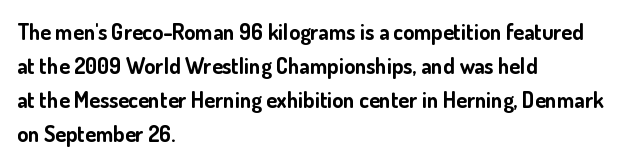
Underline: absent. Default kerning and tracking; the words read as compact shapes. Successive baselines arrive at the customary interval. You can tell it's not italic because the verticals are truly vertical. One-word summary of the alignment: left. These lines carry a lot of weight — the face is fully bold.
